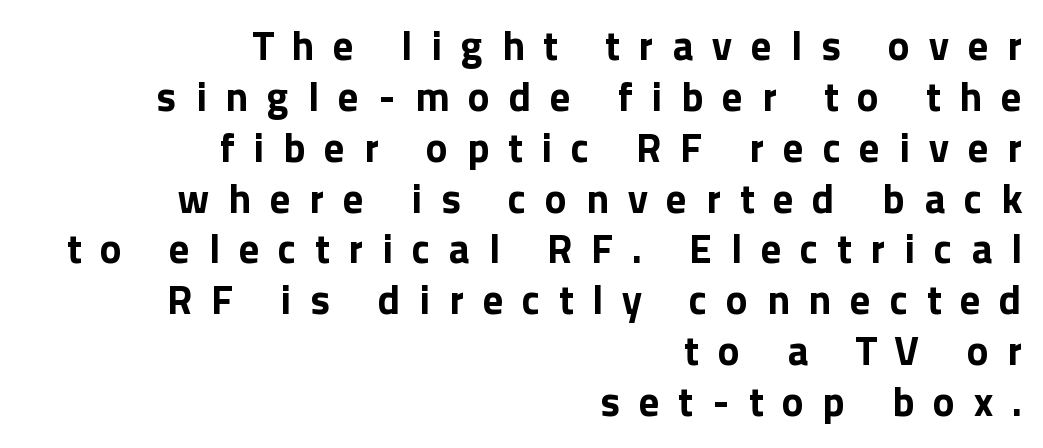
The image shows 41 px bold sans-serif type, upright; set right-aligned, line spacing 1.24x, unusually wide letter spacing (+0.46 em), not underlined; a medium x-height.
